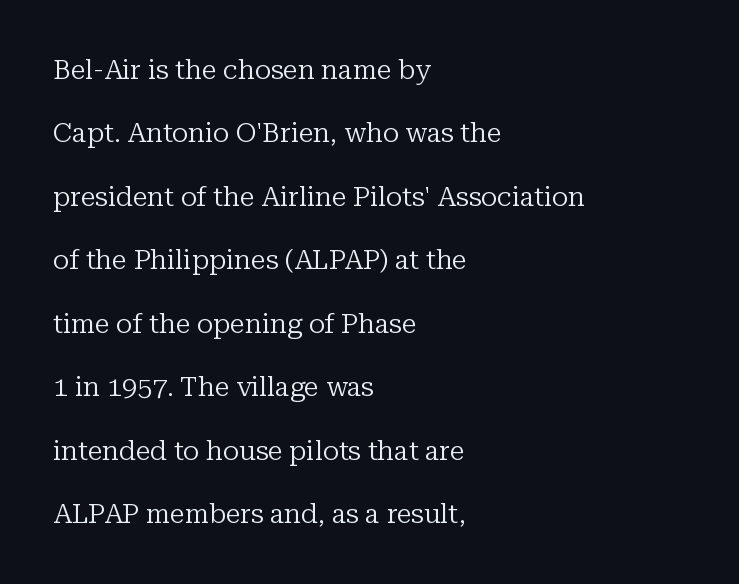
{"italic": "no", "bold": "no", "underline": "no", "align": "left", "line_spacing": "loose", "line_spacing_ratio": 2.35, "letter_spacing": "normal", "letter_spacing_em": 0.0, "glyph_px": 27}
